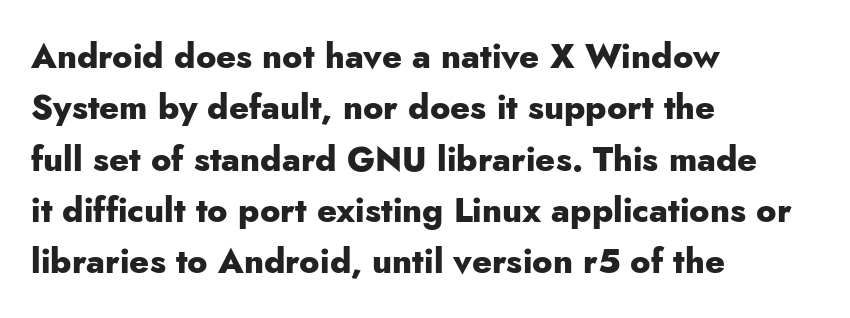
{"serif": "no", "italic": "no", "bold": "yes", "weight": "heavy", "width": "normal", "stroke_contrast": "low", "x_height": "small", "monospaced": "no", "underline": "no", "align": "left", "line_spacing": "normal", "line_spacing_ratio": 1.51, "letter_spacing": "normal", "letter_spacing_em": 0.0, "glyph_px": 34}
